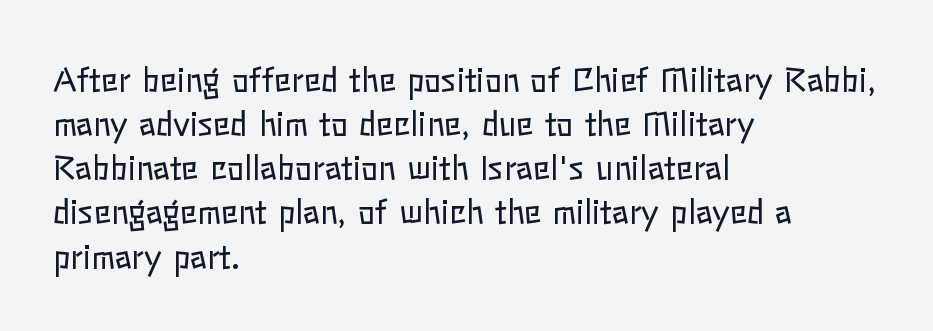
{"italic": "no", "bold": "no", "weight": "regular", "width": "normal", "stroke_contrast": "low", "x_height": "medium", "monospaced": "no", "underline": "no", "align": "left", "line_spacing": "normal", "line_spacing_ratio": 1.38, "letter_spacing": "normal", "letter_spacing_em": 0.0, "glyph_px": 32}
